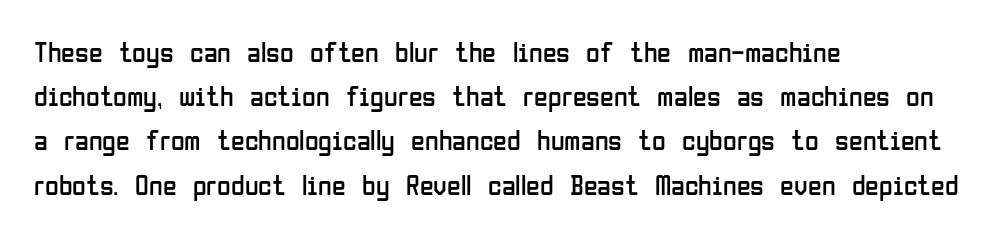
The image shows 28 px regular-weight, condensed sans-serif type, upright; set left-aligned, normal line spacing (1.58x), normal letter spacing, not underlined; low stroke contrast and a medium x-height.
